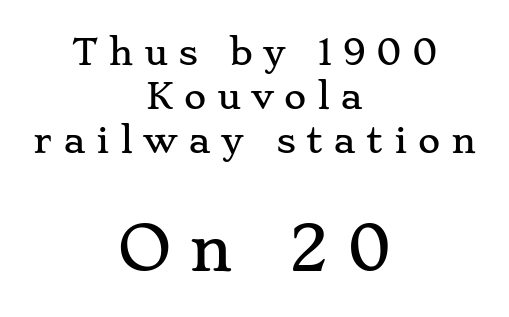
{"serif": "yes", "italic": "no", "width": "wide", "stroke_contrast": "low", "x_height": "small", "monospaced": "no", "underline": "no", "align": "center", "line_spacing": "normal", "line_spacing_ratio": 1.3, "letter_spacing": "wide", "letter_spacing_em": 0.31, "larger_block": "second", "size_ratio": 1.74, "glyph_px": 59}
